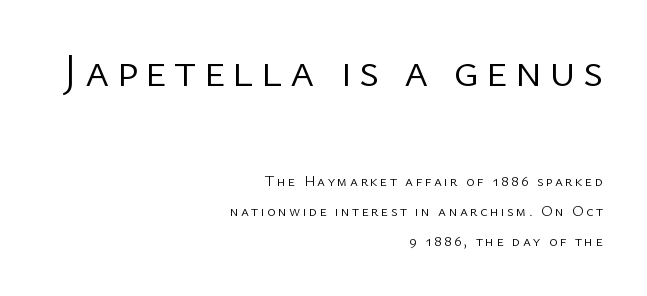
Examine the stroke ends and you'll find no serifs. Looks like regular typesetting: each glyph gets only the width it needs. Rendered with straight, roman letterforms. Notice the wide empty band between every row — that's loose leading.
